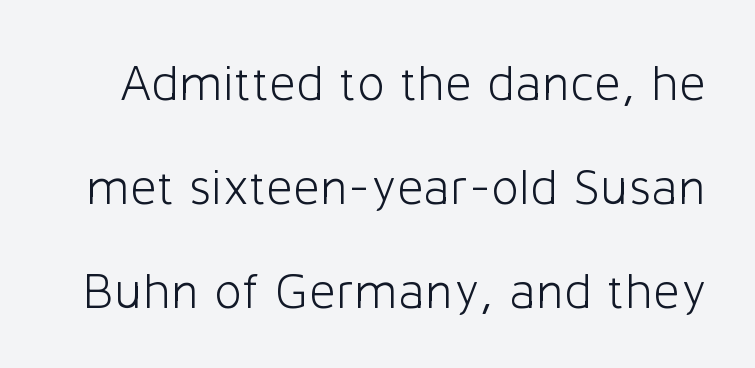
The image shows 52 px light sans-serif type, upright; set loose line spacing (2.0x), normal letter spacing, not underlined; low stroke contrast and a medium x-height.
